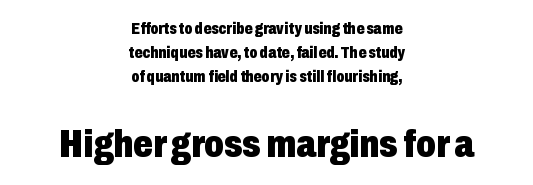
Q: Is the text bold? A: Yes.
Q: Is the text italic (slanted)? A: No, it is upright.
Q: Is the typeface a serif or a sans-serif typeface? A: Sans-serif.
Q: Is the text underlined? A: No.
Q: How is the paragraph aligned? A: Centered.
Q: Is the spacing between letters normal or unusually wide? A: Normal.
Q: Is the spacing between lines tight, normal or loose? A: Normal.
Q: Which block of text is set in a larger size, the first (top) or the second (bottom)? A: The second (bottom) one.
Q: Width (condensed, normal, or wide)? A: Condensed.
Q: Stroke contrast? A: Low.
Q: x-height? A: Medium.
Q: Monospaced? A: No.
